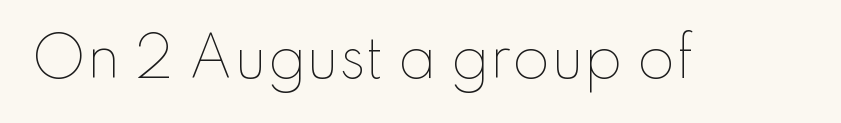
Stroke mass is kept to a normal reading level or below. Spacing verdict: proportional, widths tailored to each character. Beneath every word, the page is bare. Glyph-to-glyph distance matches everyday printed text.
